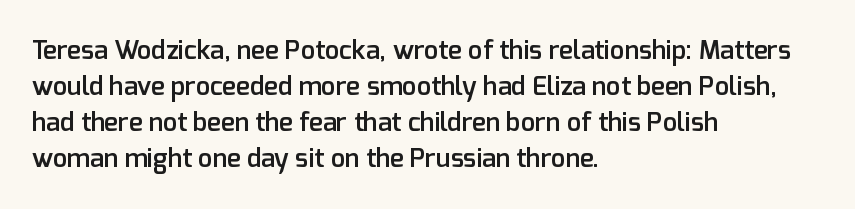
Designer's note — italics off, roman on. The sample has been set in demibold, a notch under bold. Anything drawn beneath the words? Only blank space. Does the copy run flush right? No — it runs flush left. The lines sit at an ordinary, default distance from one another.
